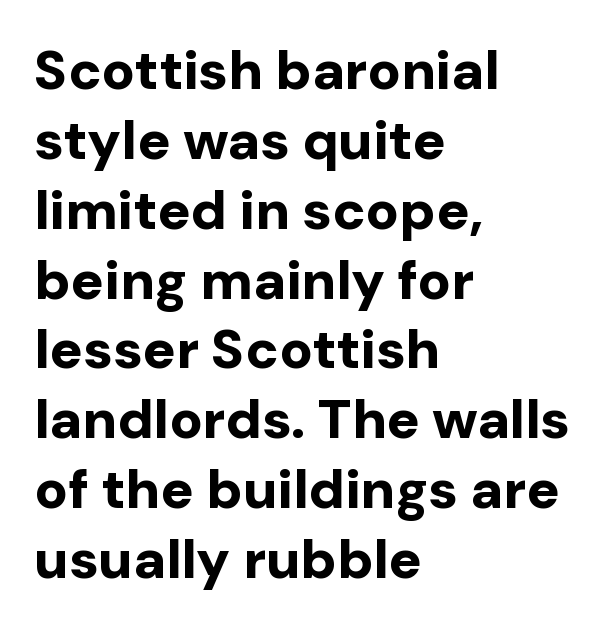
Q: Is the text bold? A: Yes.
Q: Is the text italic (slanted)? A: No, it is upright.
Q: Is the typeface a serif or a sans-serif typeface? A: Sans-serif.
Q: Is the text underlined? A: No.
Q: How is the paragraph aligned? A: Left-aligned.
Q: Is the spacing between letters normal or unusually wide? A: Normal.
Q: Is the spacing between lines tight, normal or loose? A: Normal.
Q: Width (condensed, normal, or wide)? A: Normal.
Q: Stroke contrast? A: Low.
Q: x-height? A: Medium.
Q: Monospaced? A: No.
